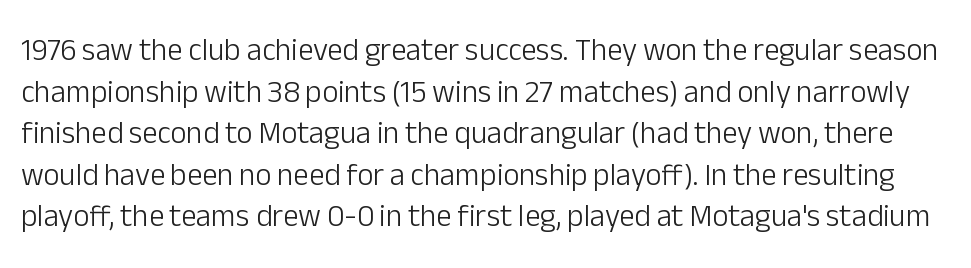
{"serif": "no", "italic": "no", "bold": "no", "weight": "light", "width": "normal", "stroke_contrast": "low", "x_height": "medium", "monospaced": "no", "underline": "no", "line_spacing": "normal", "line_spacing_ratio": 1.34, "letter_spacing": "normal", "letter_spacing_em": 0.0, "glyph_px": 31}
